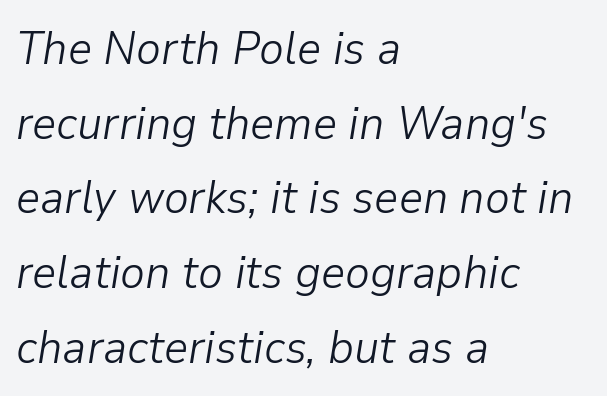
{"italic": "yes", "lean": "right", "slant_degrees": 9, "bold": "no", "weight": "light", "width": "normal", "stroke_contrast": "low", "x_height": "medium", "monospaced": "no", "underline": "no", "align": "left", "line_spacing": "normal", "line_spacing_ratio": 1.59, "letter_spacing": "normal", "letter_spacing_em": 0.0, "glyph_px": 47}
